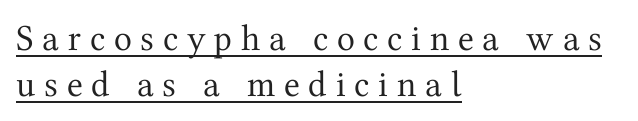
No italicization has been applied; the sample stays upright. These lines are set flush left with a ragged right edge. The rendering inserts visible extra space after every character. Beneath each row of characters lies a ruled line.
